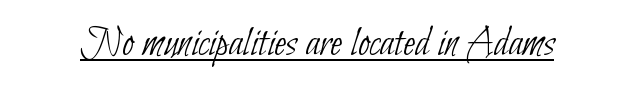
The image shows 43 px thin, condensed sans-serif type; set normal letter spacing, underlined; low stroke contrast and a small x-height.
